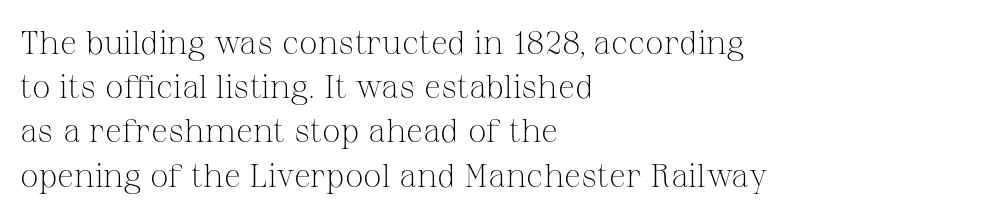
Each word holds together tightly as a unit, with standard inter-letter gaps. This sample uses a serif face. Ascenders rise straight up at ninety degrees. Character widths vary here, with narrow letters taking less room than wide ones. Regarding leading, the lines here are spaced in the standard way.
